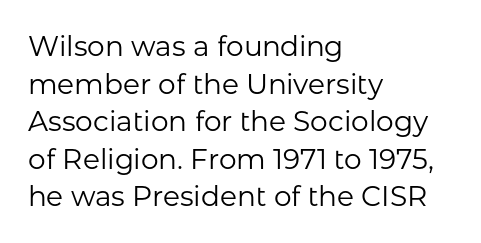
{"serif": "no", "italic": "no", "bold": "no", "weight": "regular", "width": "normal", "stroke_contrast": "low", "x_height": "medium", "monospaced": "no", "underline": "no", "align": "left", "line_spacing": "normal", "line_spacing_ratio": 1.34, "letter_spacing": "normal", "letter_spacing_em": 0.0, "glyph_px": 28}
